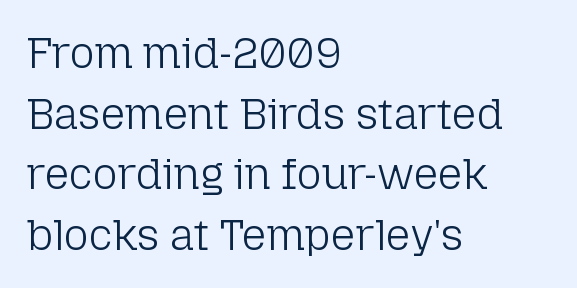
Q: Is the text bold? A: No.
Q: Is the text italic (slanted)? A: No, it is upright.
Q: Is the typeface a serif or a sans-serif typeface? A: Sans-serif.
Q: Is the text underlined? A: No.
Q: How is the paragraph aligned? A: Left-aligned.
Q: Is the spacing between letters normal or unusually wide? A: Normal.
Q: Is the spacing between lines tight, normal or loose? A: Normal.
Q: Width (condensed, normal, or wide)? A: Normal.
Q: Stroke contrast? A: Low.
Q: x-height? A: Medium.
Q: Monospaced? A: No.
